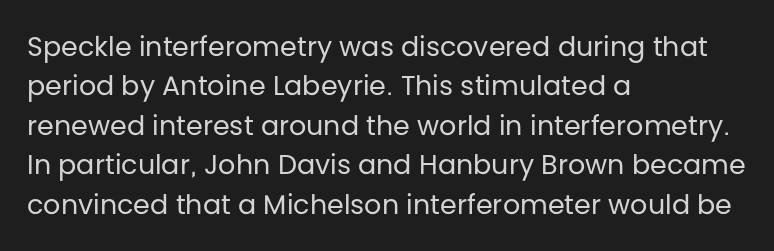
{"italic": "no", "bold": "no", "underline": "no", "align": "left", "line_spacing": "normal", "line_spacing_ratio": 1.46, "letter_spacing": "normal", "letter_spacing_em": 0.0, "glyph_px": 27}
